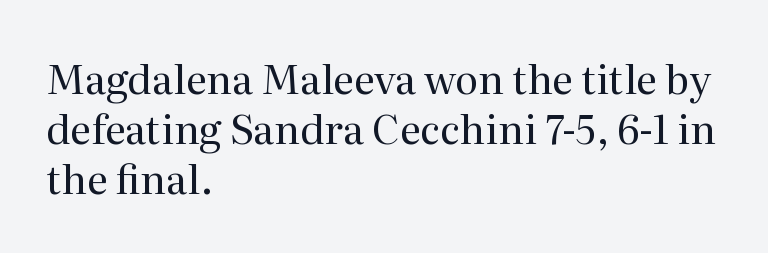
{"serif": "yes", "italic": "no", "bold": "no", "weight": "regular", "width": "normal", "stroke_contrast": "medium", "x_height": "medium", "monospaced": "no", "underline": "no", "align": "left", "line_spacing": "normal", "line_spacing_ratio": 1.25, "letter_spacing": "normal", "letter_spacing_em": 0.0, "glyph_px": 40}
